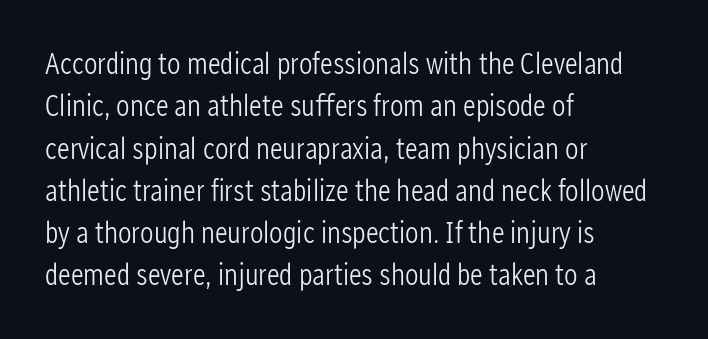
Q: Is the text bold? A: No.
Q: Is the text italic (slanted)? A: No, it is upright.
Q: Is the typeface a serif or a sans-serif typeface? A: Sans-serif.
Q: Is the text underlined? A: No.
Q: How is the paragraph aligned? A: Left-aligned.
Q: Is the spacing between letters normal or unusually wide? A: Normal.
Q: Is the spacing between lines tight, normal or loose? A: Normal.
Q: Width (condensed, normal, or wide)? A: Condensed.
Q: Stroke contrast? A: Low.
Q: x-height? A: Medium.
Q: Monospaced? A: No.
